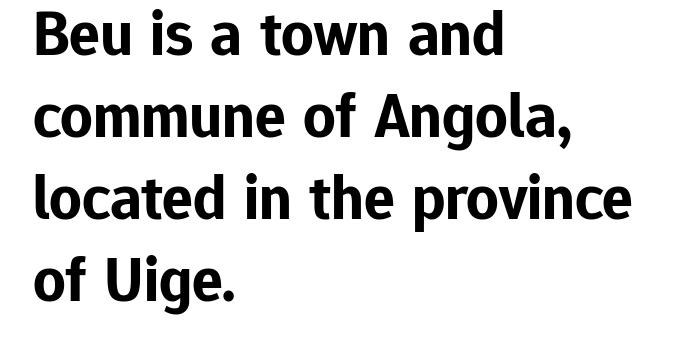
{"serif": "no", "italic": "no", "bold": "yes", "weight": "bold", "width": "normal", "stroke_contrast": "low", "x_height": "medium", "monospaced": "no", "underline": "no", "align": "left", "line_spacing": "normal", "line_spacing_ratio": 1.28, "letter_spacing": "normal", "letter_spacing_em": 0.0, "glyph_px": 64}
